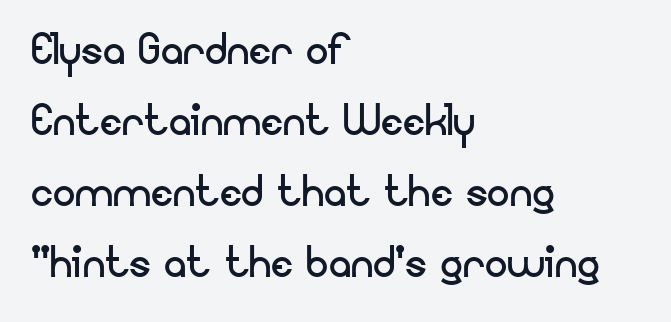
Q: Is the text bold? A: No.
Q: Is the text italic (slanted)? A: No, it is upright.
Q: Is the typeface a serif or a sans-serif typeface? A: Sans-serif.
Q: Is the text underlined? A: No.
Q: How is the paragraph aligned? A: Left-aligned.
Q: Is the spacing between letters normal or unusually wide? A: Normal.
Q: Is the spacing between lines tight, normal or loose? A: Normal.
Q: Width (condensed, normal, or wide)? A: Normal.
Q: Stroke contrast? A: Low.
Q: x-height? A: Small.
Q: Monospaced? A: No.
